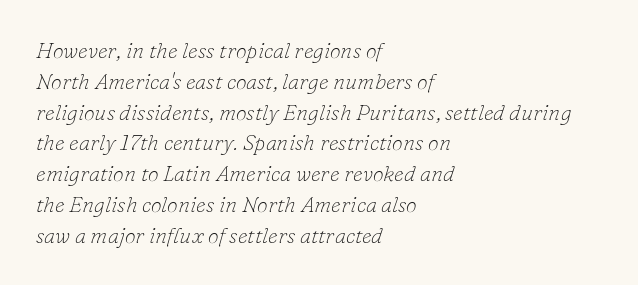
The image shows 22 px text type, italic (leaning right); set left-aligned, normal line spacing (1.4x), normal letter spacing, not underlined.
